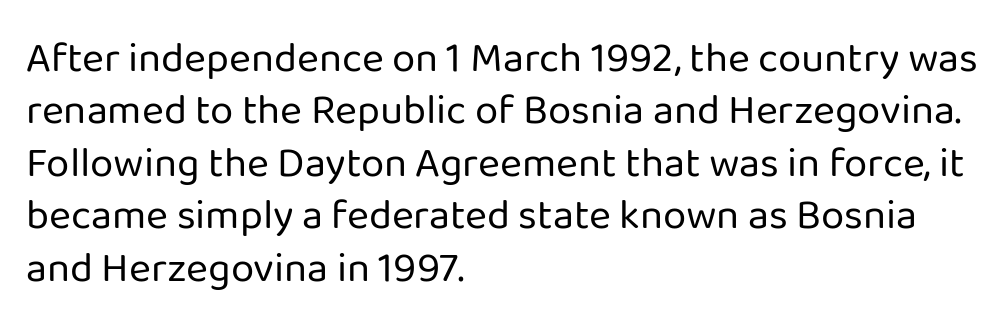
The image shows 42 px regular-weight sans-serif type, upright; set left-aligned, normal line spacing (1.25x), normal letter spacing, not underlined; low stroke contrast and a medium x-height.
